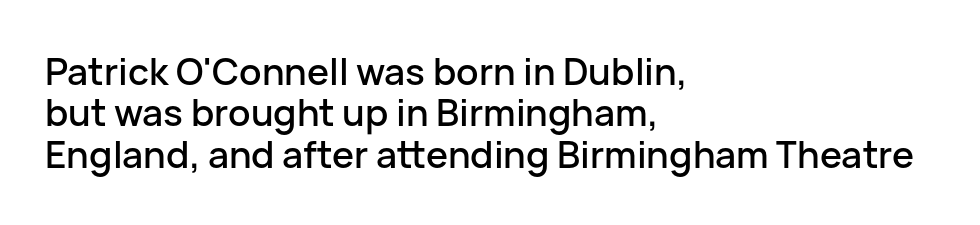
Each letter keeps its own natural width here, so spacing adapts to shape. Lines of text with bare space underneath. The line-height multiplier appears low, near solid setting. In CSS terms this would be text-align: left.
